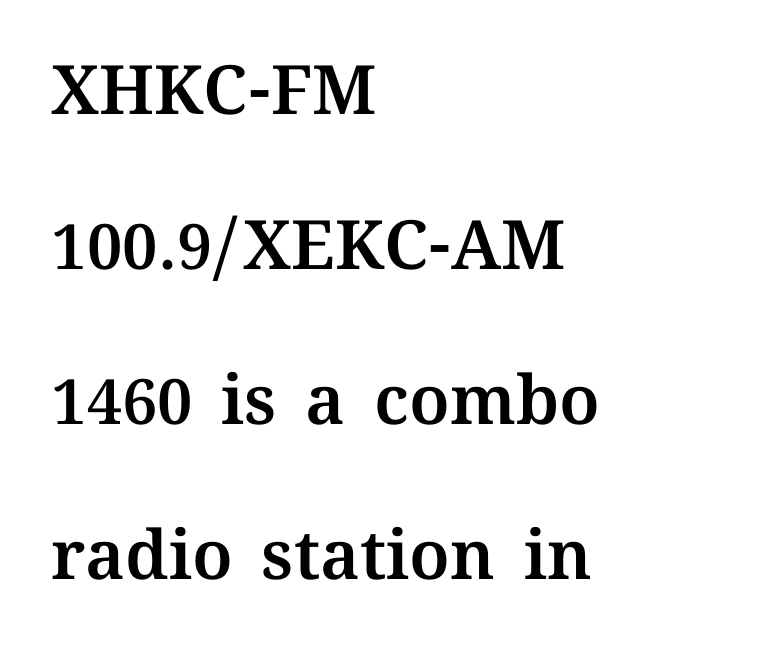
{"italic": "no", "width": "normal", "stroke_contrast": "medium", "x_height": "medium", "monospaced": "no", "underline": "no", "align": "left", "line_spacing": "loose", "line_spacing_ratio": 2.28, "letter_spacing": "normal", "letter_spacing_em": 0.0, "glyph_px": 68}
